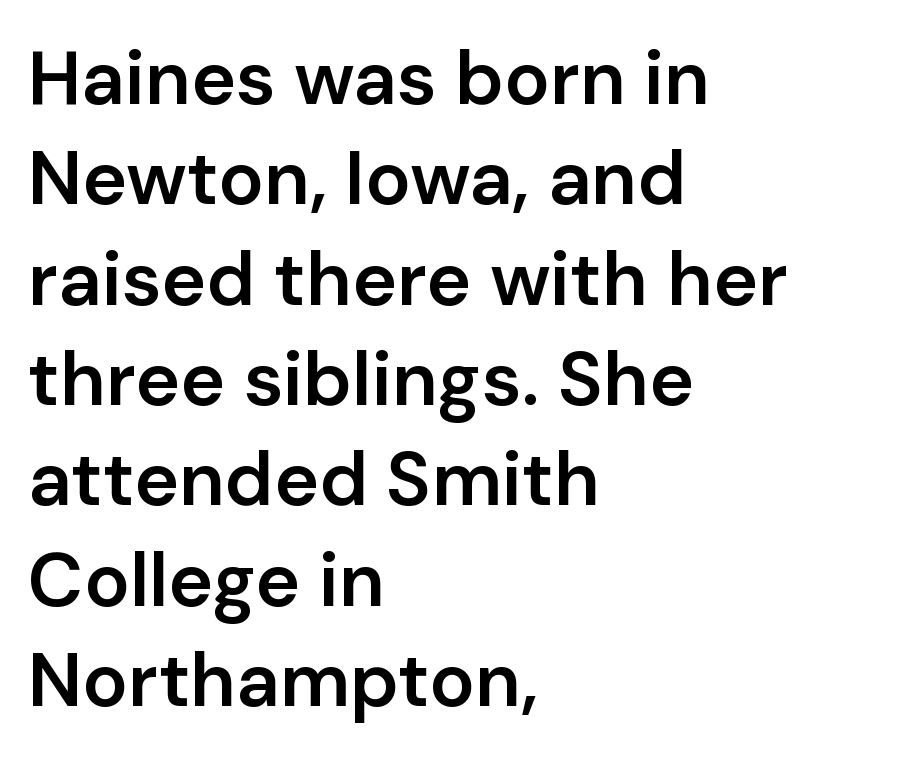
Q: Is the text bold? A: Semi-bold.
Q: Is the text italic (slanted)? A: No, it is upright.
Q: Is the typeface a serif or a sans-serif typeface? A: Sans-serif.
Q: Is the text underlined? A: No.
Q: How is the paragraph aligned? A: Left-aligned.
Q: Is the spacing between letters normal or unusually wide? A: Normal.
Q: Is the spacing between lines tight, normal or loose? A: Normal.
Q: Width (condensed, normal, or wide)? A: Normal.
Q: Stroke contrast? A: Low.
Q: x-height? A: Medium.
Q: Monospaced? A: No.
